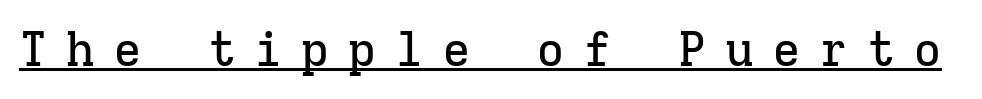
Q: Is the text italic (slanted)? A: No, it is upright.
Q: Is the typeface a serif or a sans-serif typeface? A: Serif.
Q: Is the text underlined? A: Yes.
Q: Is the spacing between letters normal or unusually wide? A: Unusually wide.
Q: Width (condensed, normal, or wide)? A: Normal.
Q: Stroke contrast? A: Low.
Q: x-height? A: Medium.
Q: Monospaced? A: Yes.
